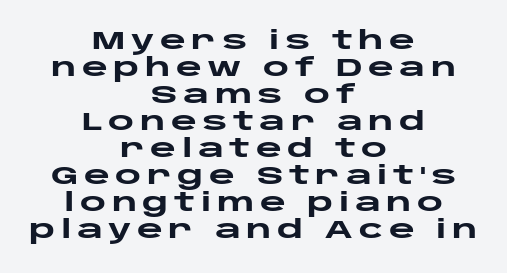
The image shows 25 px bold type, upright; set centered, tight line spacing (1.08x), unusually wide letter spacing (+0.22 em), not underlined.
